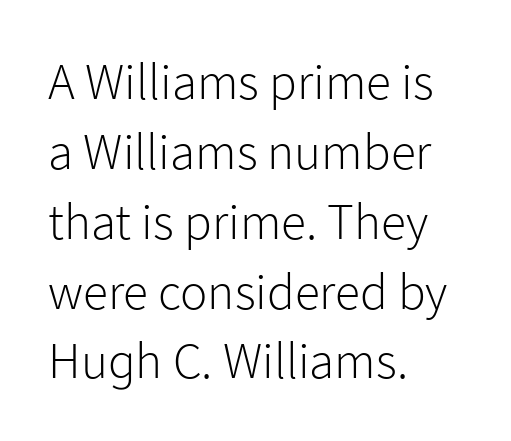
The image shows 51 px light sans-serif type, upright; set left-aligned, normal line spacing (1.37x), normal letter spacing, not underlined; low stroke contrast and a medium x-height.
